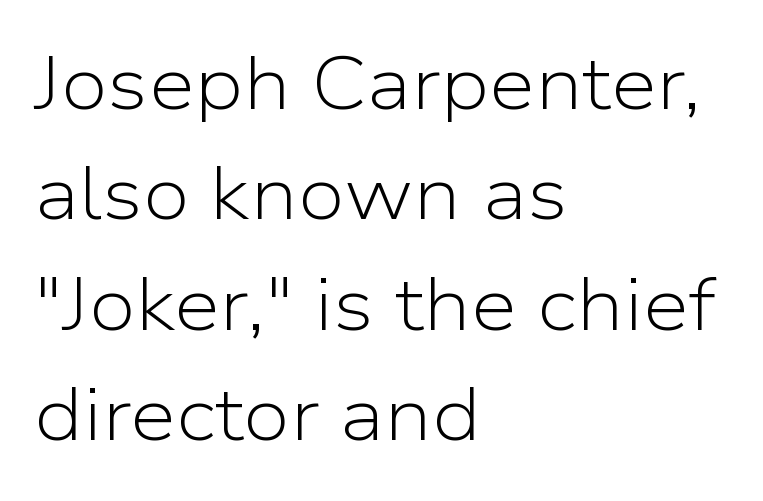
The image shows 74 px light sans-serif type, upright; set left-aligned, normal line spacing (1.49x), normal letter spacing, not underlined; low stroke contrast and a medium x-height.
